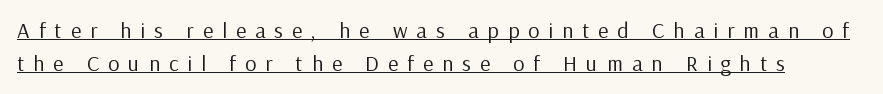
Q: Is the text bold? A: No.
Q: Is the text italic (slanted)? A: No, it is upright.
Q: Is the text underlined? A: Yes.
Q: Is the spacing between letters normal or unusually wide? A: Unusually wide.
Q: Is the spacing between lines tight, normal or loose? A: Normal.
